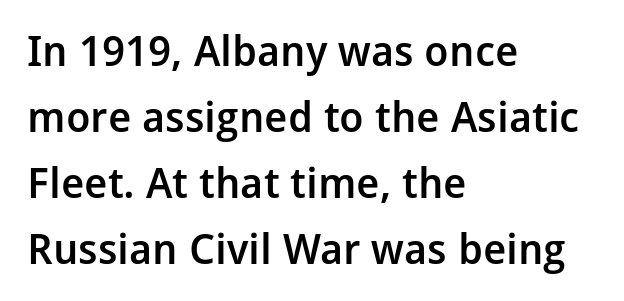
{"serif": "no", "italic": "no", "bold": "semi", "weight": "semibold", "width": "normal", "stroke_contrast": "low", "x_height": "medium", "monospaced": "no", "underline": "no", "align": "left", "line_spacing": "normal", "line_spacing_ratio": 1.57, "letter_spacing": "normal", "letter_spacing_em": 0.0, "glyph_px": 42}
